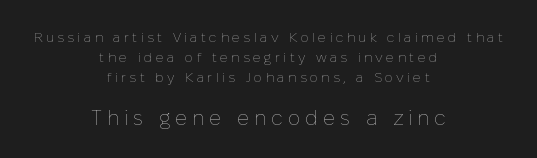
Q: Is the text bold? A: No.
Q: Is the text italic (slanted)? A: No, it is upright.
Q: Is the text underlined? A: No.
Q: How is the paragraph aligned? A: Centered.
Q: Is the spacing between letters normal or unusually wide? A: Unusually wide.
Q: Is the spacing between lines tight, normal or loose? A: Normal.
Q: Which block of text is set in a larger size, the first (top) or the second (bottom)? A: The second (bottom) one.
